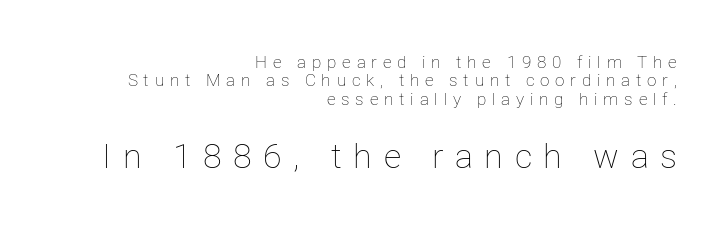
Q: Is the text bold? A: No.
Q: Is the text italic (slanted)? A: No, it is upright.
Q: Is the text underlined? A: No.
Q: How is the paragraph aligned? A: Right-aligned.
Q: Is the spacing between letters normal or unusually wide? A: Unusually wide.
Q: Is the spacing between lines tight, normal or loose? A: Tight.
Q: Which block of text is set in a larger size, the first (top) or the second (bottom)? A: The second (bottom) one.
Q: Width (condensed, normal, or wide)? A: Normal.
Q: Stroke contrast? A: Low.
Q: x-height? A: Medium.
Q: Monospaced? A: No.
